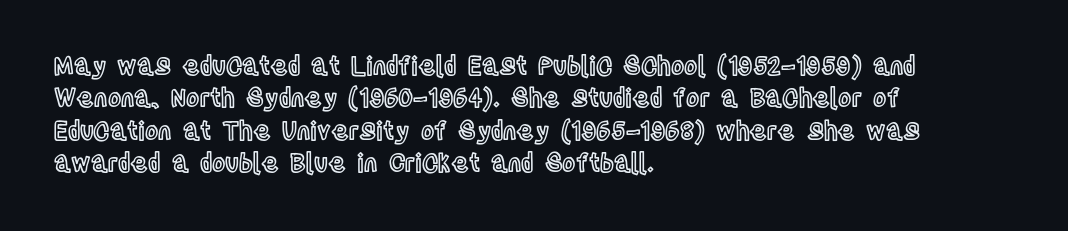
Is there much room between lines? A standard amount, neither cramped nor airy. The passage shown is not underscored anywhere. Visually the block forms a straight wall on the left and a jagged coastline on the right. The lettering holds an erect, upright posture throughout. This rendering leaves character spacing at its baseline value.
